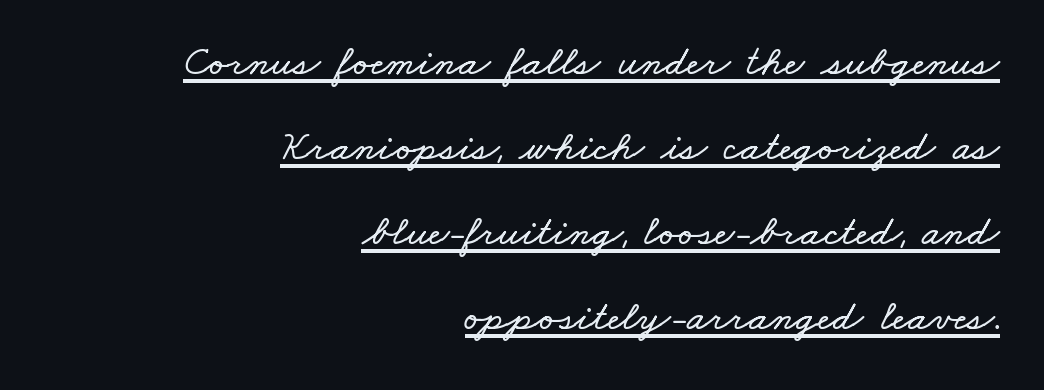
{"width": "wide", "stroke_contrast": "low", "x_height": "small", "monospaced": "no", "underline": "yes", "align": "right", "line_spacing": "loose", "line_spacing_ratio": 1.98, "letter_spacing": "normal", "letter_spacing_em": 0.0, "glyph_px": 43}
